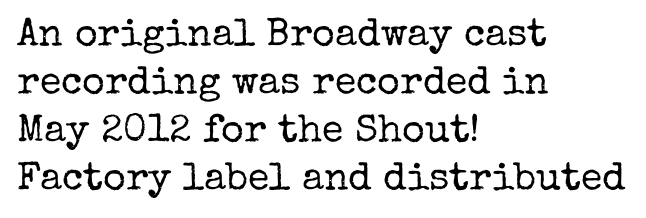
{"serif": "yes", "italic": "no", "bold": "no", "weight": "regular", "width": "normal", "stroke_contrast": "low", "x_height": "medium", "monospaced": "no", "underline": "no", "align": "left", "line_spacing_ratio": 1.23, "letter_spacing": "normal", "letter_spacing_em": 0.0, "glyph_px": 39}
